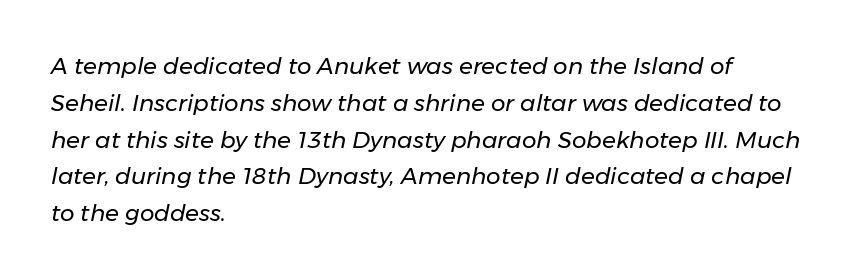
{"italic": "yes", "lean": "right", "slant_degrees": 11, "bold": "no", "underline": "no", "align": "left", "line_spacing": "normal", "line_spacing_ratio": 1.6, "letter_spacing": "normal", "letter_spacing_em": 0.0, "glyph_px": 23}
